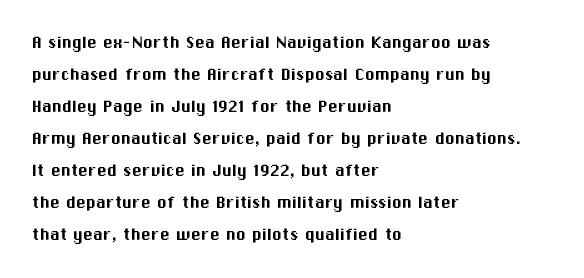
{"italic": "no", "underline": "no", "align": "left", "line_spacing": "normal", "line_spacing_ratio": 1.6, "letter_spacing": "normal", "letter_spacing_em": 0.0, "glyph_px": 20}
